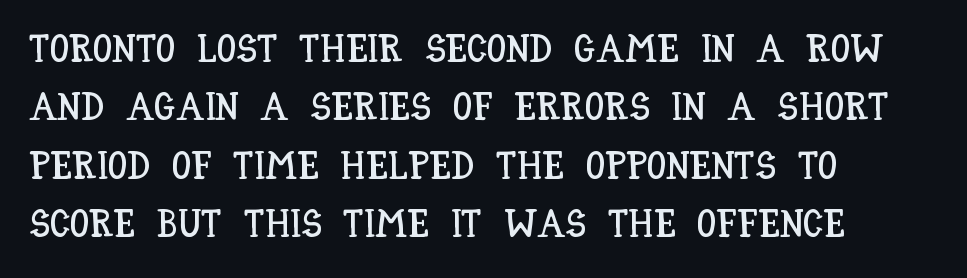
The image shows 39 px condensed type, upright; set left-aligned, normal line spacing (1.5x), normal letter spacing, not underlined; low stroke contrast and a large x-height.
